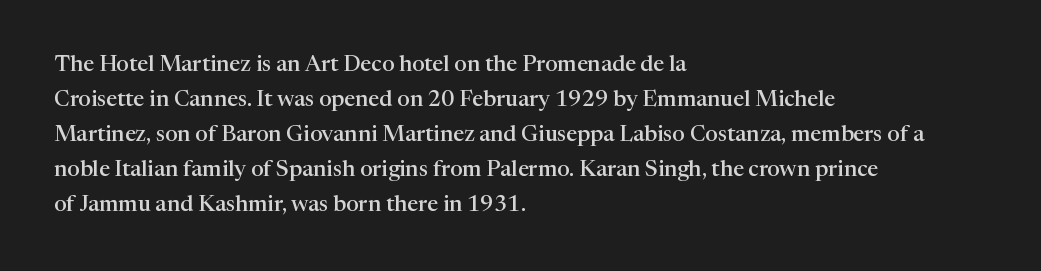
Rows of type keep a routine distance in the vertical direction. Tracking here is standard; glyphs follow each other at the usual distance. Ascenders rise straight up at ninety degrees. A fair bit of extra ink — the face is semibold, not bold.
